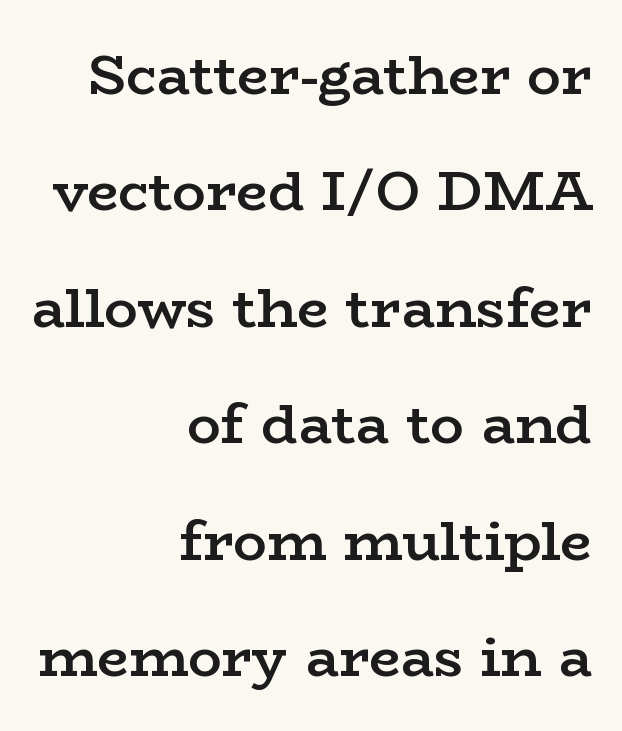
The image shows 56 px semibold, wide serif type, upright; set right-aligned, loose line spacing (2.08x), normal letter spacing, not underlined; low stroke contrast and a medium x-height.
